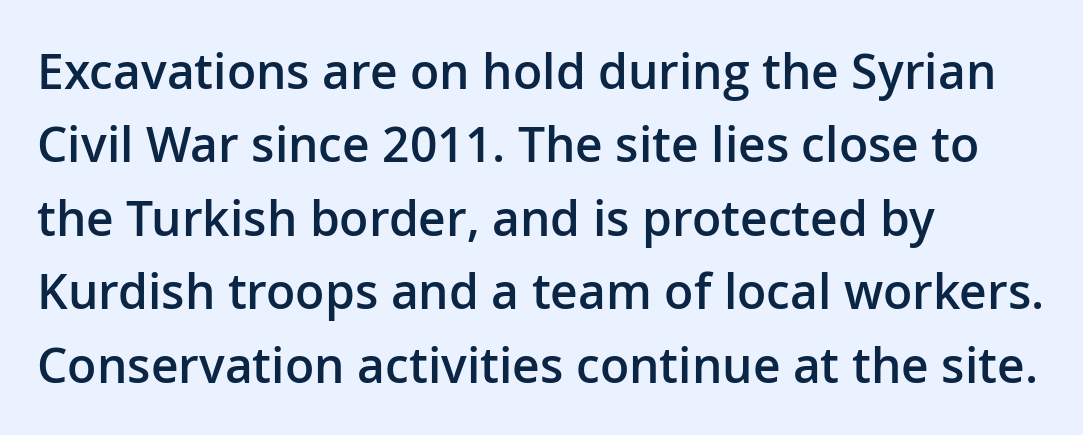
Honestly, the letter spacing is just normal — you wouldn't notice it. These lines are rendered in a variable-pitch font. The vertical gap from one line to the next is medium. You can tell from the bare stems that sans-serif type was used. The face used here is a semibold: visibly heavier than regular, lighter than bold. Every stem runs plumb, perpendicular to the baseline.
